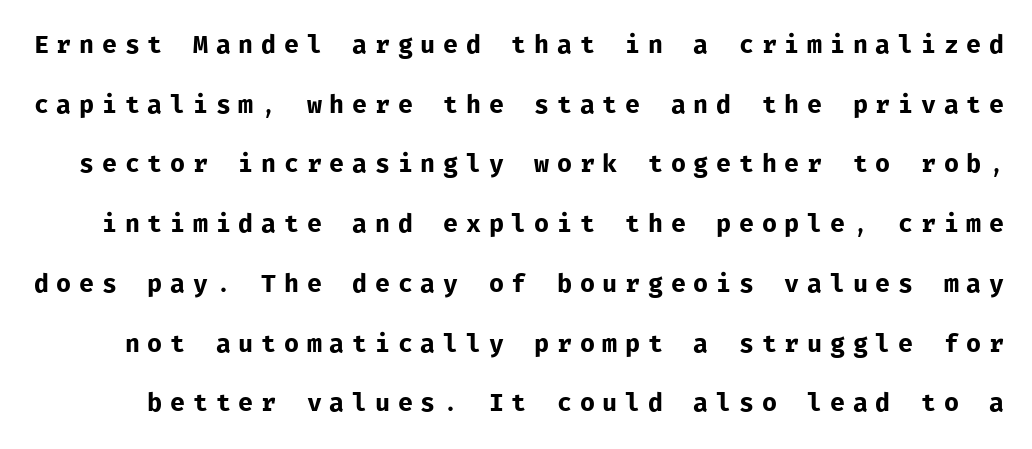
The image shows 25 px text type, upright; set loose line spacing (2.39x), unusually wide letter spacing (+0.31 em), not underlined.
